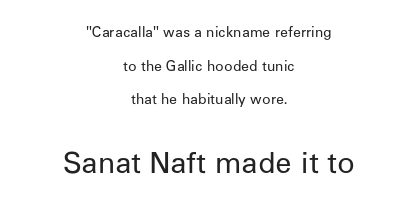
The image shows 29 px regular-weight sans-serif type, upright; set centered, loose line spacing (2.41x), normal letter spacing, not underlined; the second (bottom) block is 2.07x larger; low stroke contrast and a medium x-height.
